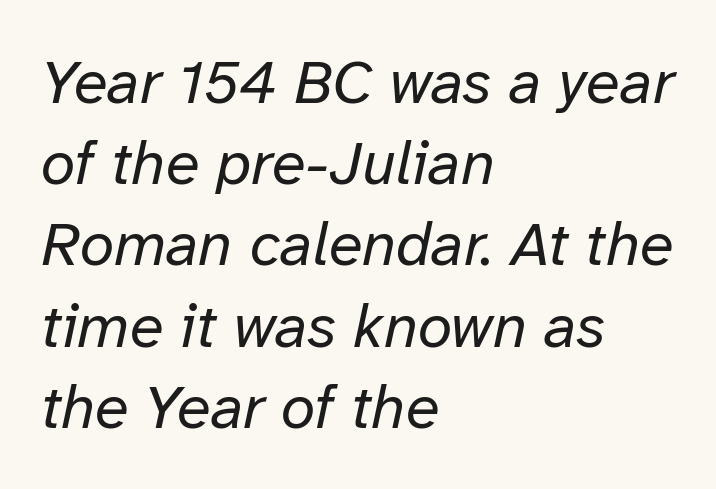
Here the designer chose a conventional face with non-uniform glyph widths. The face looks like a standard text weight, possibly lighter. Visually the block forms a straight wall on the left and a jagged coastline on the right. Quick note: interline space is typical.
